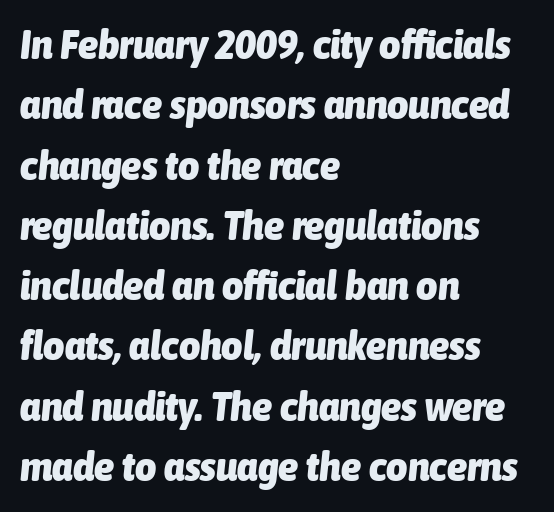
Is the block centered? No — it sits flush against the left margin. A bare baseline throughout the passage. The typography opts for an oblique posture over an upright one. Tracking here is standard; glyphs follow each other at the usual distance. Leading matches the norm, producing a regular column. Students, this is bold: see how much ink each stroke carries.
